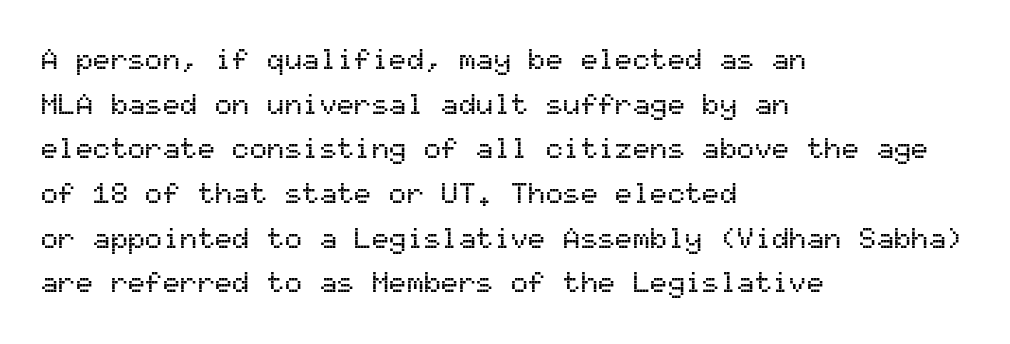
Q: Is the text italic (slanted)? A: No, it is upright.
Q: Is the typeface a serif or a sans-serif typeface? A: Sans-serif.
Q: Is the text underlined? A: No.
Q: How is the paragraph aligned? A: Left-aligned.
Q: Is the spacing between letters normal or unusually wide? A: Normal.
Q: Is the spacing between lines tight, normal or loose? A: Normal.
Q: Width (condensed, normal, or wide)? A: Normal.
Q: Stroke contrast? A: Medium.
Q: x-height? A: Medium.
Q: Monospaced? A: Yes.
